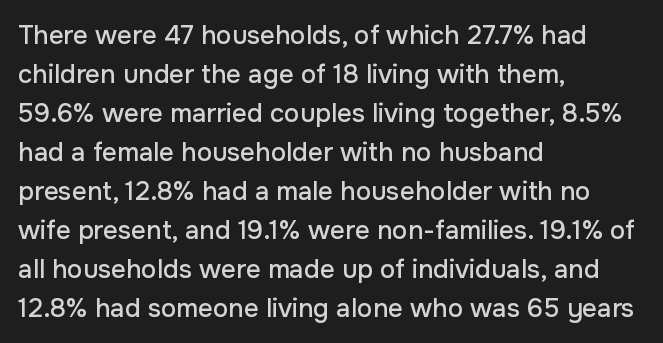
The compositor pushed each line to the left boundary. Every stem runs plumb, perpendicular to the baseline. This sample keeps an unexceptional amount of space between lines. Here the glyphs are tracked normally, forming tight word shapes. Descender tails drop into unmarked territory.
